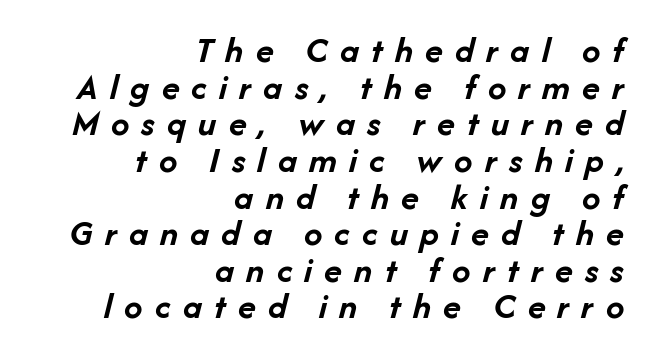
{"italic": "yes", "lean": "right", "slant_degrees": 14, "bold": "yes", "weight": "semibold", "width": "normal", "stroke_contrast": "low", "x_height": "medium", "monospaced": "no", "underline": "no", "align": "right", "line_spacing": "tight", "line_spacing_ratio": 0.99, "letter_spacing": "wide", "letter_spacing_em": 0.33, "glyph_px": 37}
